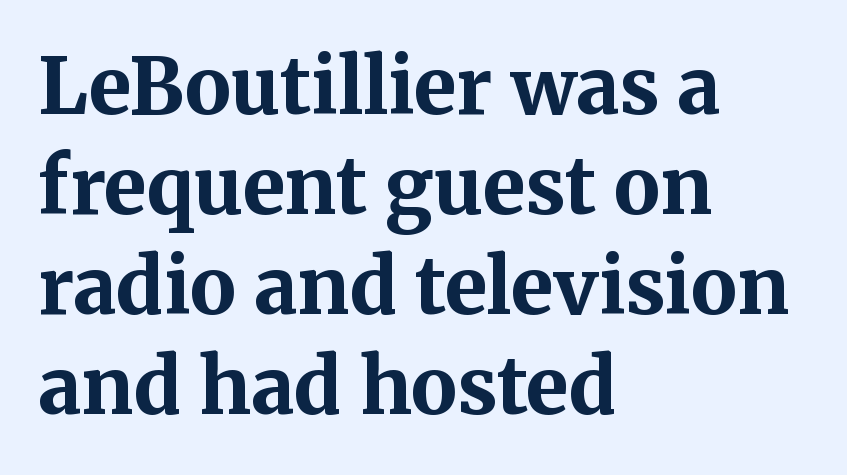
{"serif": "yes", "italic": "no", "bold": "yes", "weight": "bold", "width": "normal", "stroke_contrast": "medium", "x_height": "medium", "monospaced": "no", "underline": "no", "align": "left", "line_spacing": "normal", "line_spacing_ratio": 1.3, "letter_spacing": "normal", "letter_spacing_em": 0.0, "glyph_px": 77}
